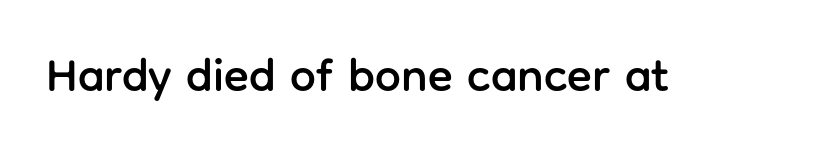
{"serif": "no", "italic": "no", "width": "normal", "stroke_contrast": "low", "x_height": "medium", "monospaced": "no", "underline": "no", "letter_spacing": "normal", "letter_spacing_em": 0.0, "glyph_px": 46}
